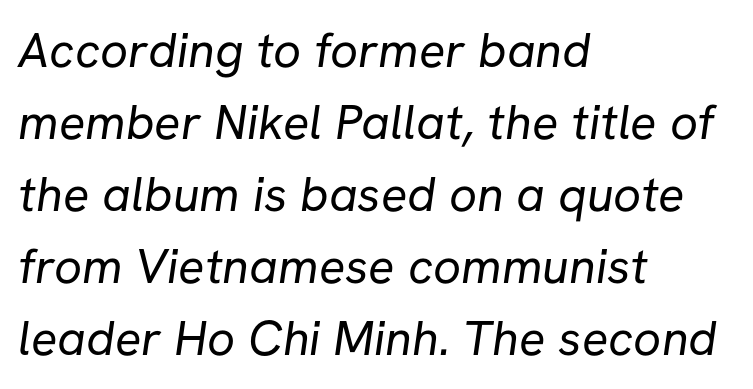
Think of a printed novel: that variable character pitch is what you see here. Here the glyphs are tracked normally, forming tight word shapes. Bold? No — there's no thickening of the strokes. Regular leading. The font family rendered here belongs to the sans-serif group. Check the space under the baseline: it is left empty.
